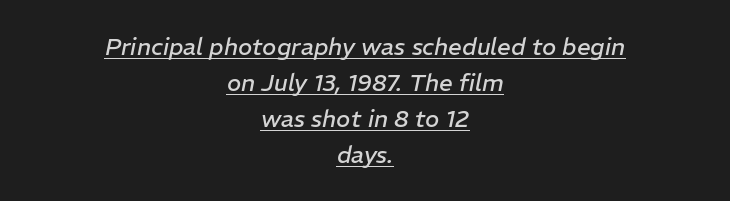
The image shows 24 px text type, italic (leaning right); set centered, normal line spacing (1.5x), normal letter spacing, underlined.
